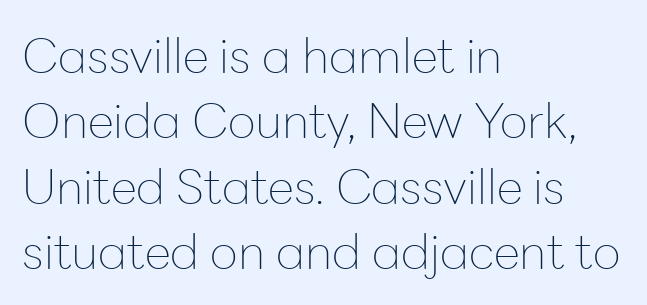
Lines of text with bare space underneath. Nobody touched the tracking dial on this one. Varying glyph widths throughout — classic text-font behaviour. One glance says typical: line gaps are just what's usual.
